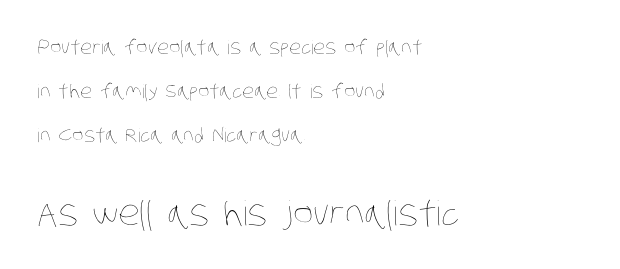
The typeface has the unassuming heft of standard copy or less. Each new line begins a long way beneath the previous one. Two sizes are in play, and the larger belongs to the second block. Any mark beneath the type? The region is blank.
